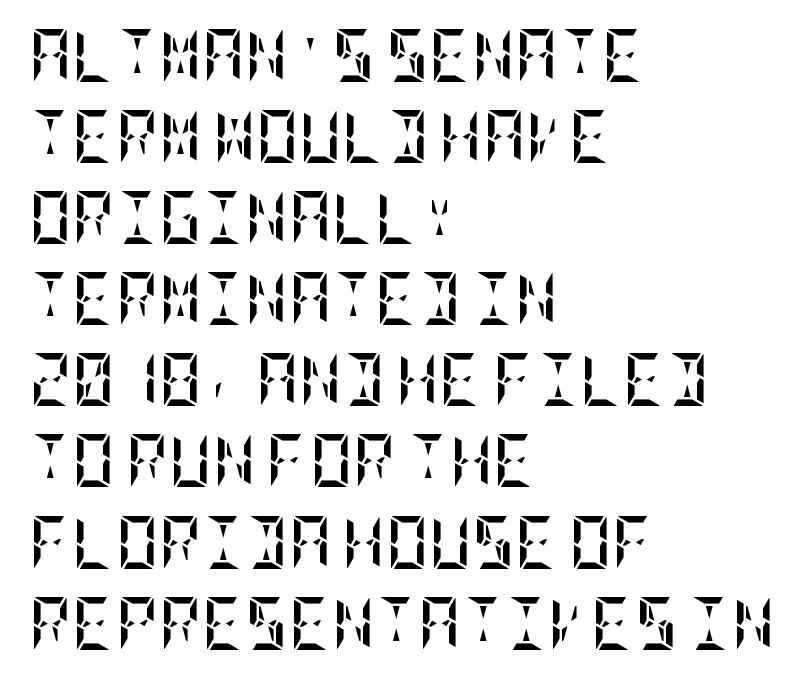
If you drew a ruler down the left edge, every line would touch it. Just letters on the line, the space beneath them empty. Posture: upright roman. Interline gaps are of average width in this sample. Pretty heavy lettering here — definitely bold. A typesetter would call this zero additional tracking.
